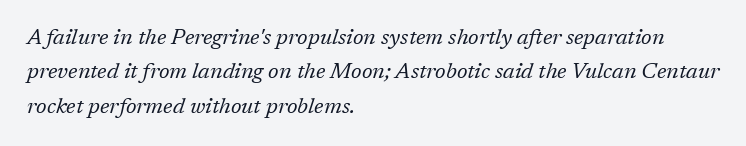
{"italic": "yes", "lean": "right", "slant_degrees": 17, "bold": "no", "underline": "no", "align": "left", "line_spacing": "normal", "line_spacing_ratio": 1.56, "letter_spacing": "normal", "letter_spacing_em": 0.0, "glyph_px": 22}
